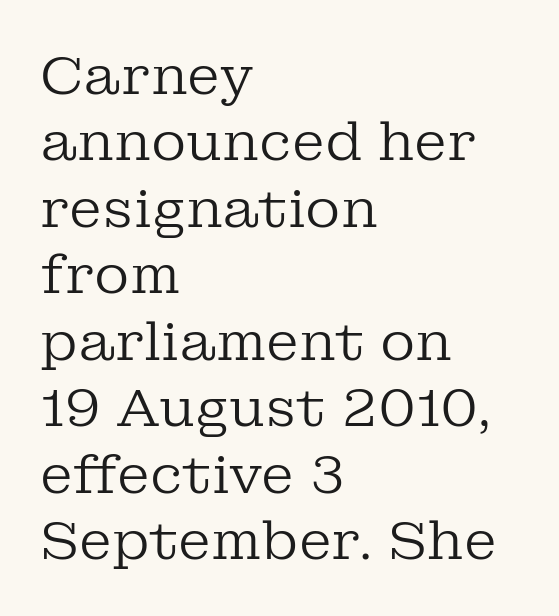
Q: Is the text bold? A: No.
Q: Is the text italic (slanted)? A: No, it is upright.
Q: Is the typeface a serif or a sans-serif typeface? A: Serif.
Q: Is the text underlined? A: No.
Q: How is the paragraph aligned? A: Left-aligned.
Q: Is the spacing between letters normal or unusually wide? A: Normal.
Q: Width (condensed, normal, or wide)? A: Normal.
Q: Stroke contrast? A: Low.
Q: x-height? A: Medium.
Q: Monospaced? A: No.
